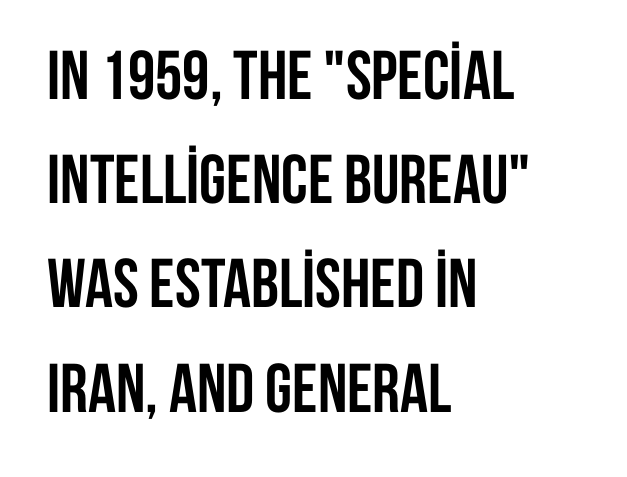
Each word holds together tightly as a unit, with standard inter-letter gaps. Letters rest on an invisible, unmarked baseline. The axis of the letterforms is exactly vertical. The passage shown is typed in a proportional face where columns would drift. I'd call this a sans setting — the letters go barefoot. The rendering anchors every line to the left-hand side.
